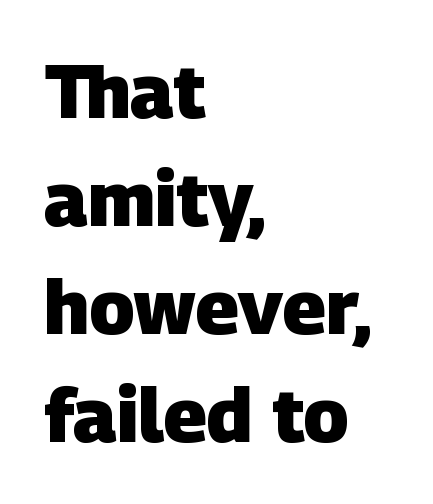
The image shows 76 px heavy sans-serif type; set left-aligned, normal line spacing (1.42x), normal letter spacing, not underlined; low stroke contrast and a large x-height.
